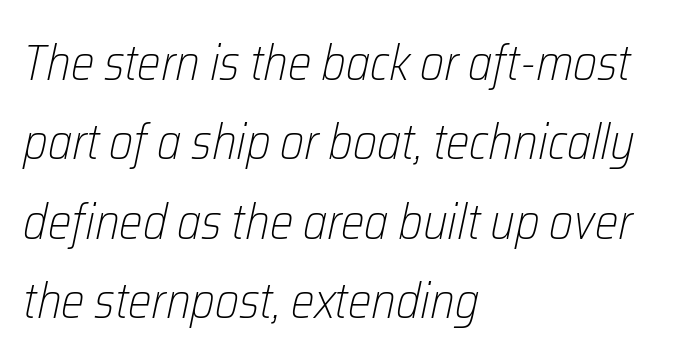
Q: Is the text bold? A: No.
Q: Is the text italic (slanted)? A: Yes, it leans right by about 12 degrees.
Q: Is the text underlined? A: No.
Q: How is the paragraph aligned? A: Left-aligned.
Q: Is the spacing between letters normal or unusually wide? A: Normal.
Q: Is the spacing between lines tight, normal or loose? A: Normal.
Q: Width (condensed, normal, or wide)? A: Condensed.
Q: Stroke contrast? A: Low.
Q: x-height? A: Medium.
Q: Monospaced? A: No.
